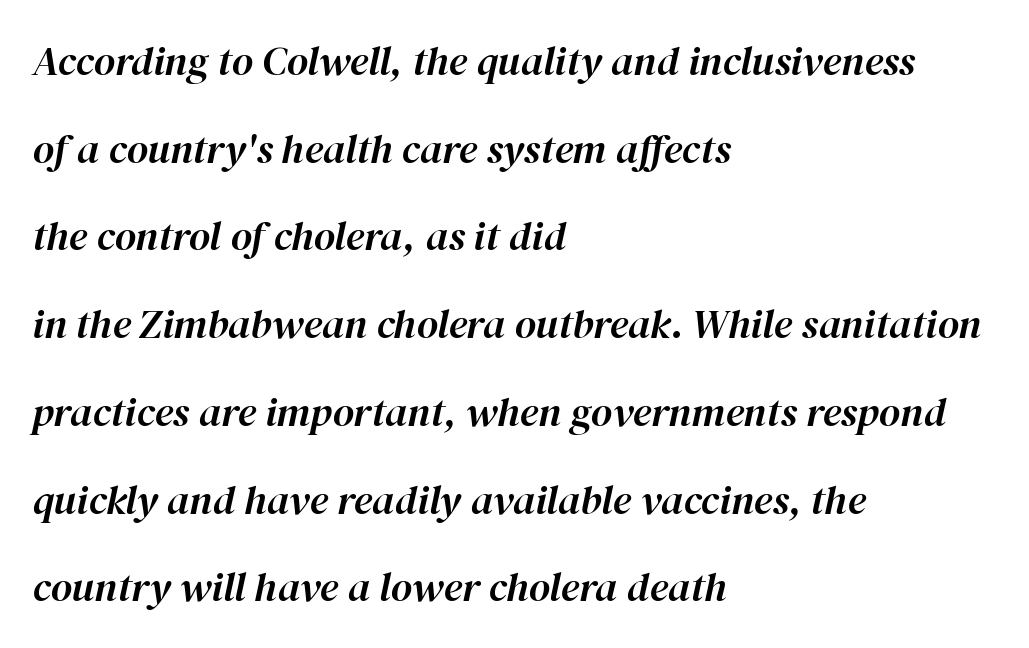
Q: Is the text italic (slanted)? A: Yes, it leans right by about 12 degrees.
Q: Is the text underlined? A: No.
Q: How is the paragraph aligned? A: Left-aligned.
Q: Is the spacing between letters normal or unusually wide? A: Normal.
Q: Is the spacing between lines tight, normal or loose? A: Loose.
Q: Width (condensed, normal, or wide)? A: Normal.
Q: Stroke contrast? A: High.
Q: x-height? A: Medium.
Q: Monospaced? A: No.
